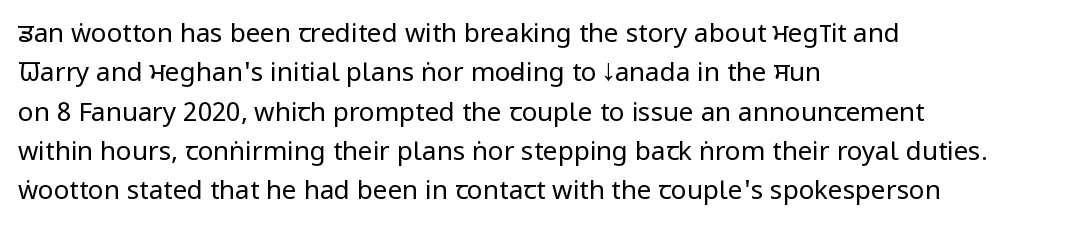
{"italic": "no", "bold": "no", "underline": "no", "align": "left", "line_spacing": "normal", "line_spacing_ratio": 1.51, "letter_spacing": "normal", "letter_spacing_em": 0.0, "glyph_px": 26}
